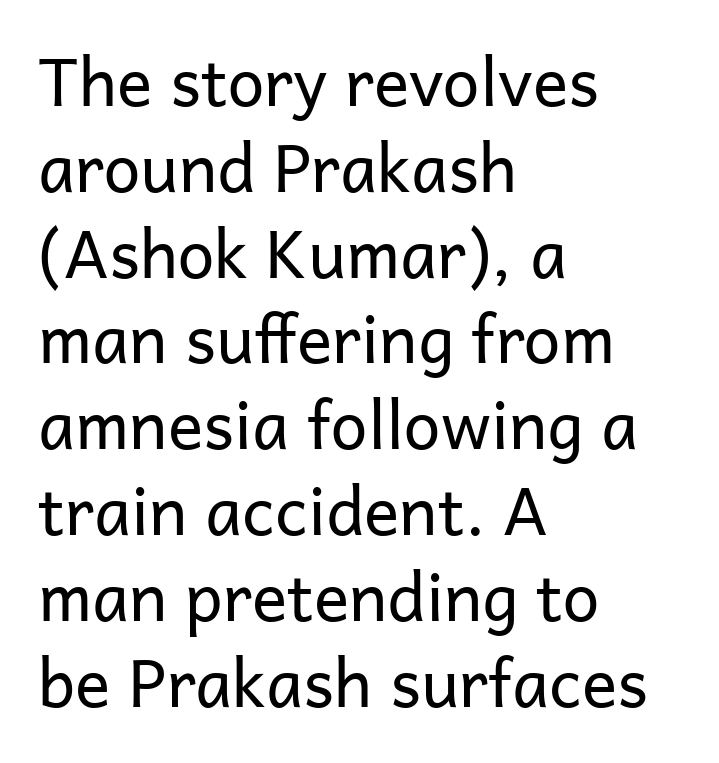
{"serif": "no", "italic": "no", "bold": "no", "weight": "regular", "width": "normal", "stroke_contrast": "low", "x_height": "medium", "monospaced": "no", "underline": "no", "align": "left", "line_spacing": "normal", "line_spacing_ratio": 1.3, "letter_spacing": "normal", "letter_spacing_em": 0.0, "glyph_px": 66}
